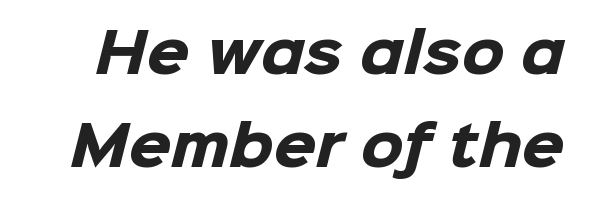
The image shows 55 px heavy sans-serif type; set normal line spacing (1.69x), normal letter spacing, not underlined; low stroke contrast and a medium x-height.
